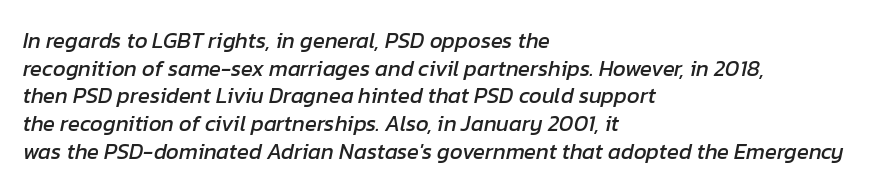
Q: Is the text italic (slanted)? A: Yes, it leans right by about 12 degrees.
Q: Is the text underlined? A: No.
Q: How is the paragraph aligned? A: Left-aligned.
Q: Is the spacing between letters normal or unusually wide? A: Normal.
Q: Is the spacing between lines tight, normal or loose? A: Normal.
